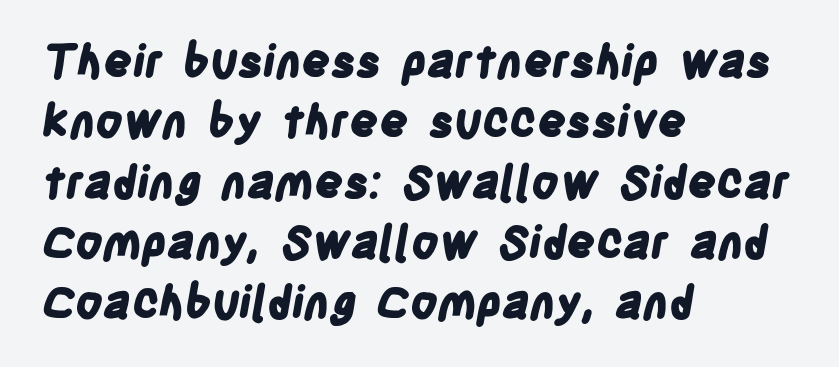
Q: Is the text bold? A: Yes.
Q: Is the typeface a serif or a sans-serif typeface? A: Sans-serif.
Q: Is the text underlined? A: No.
Q: How is the paragraph aligned? A: Left-aligned.
Q: Is the spacing between letters normal or unusually wide? A: Normal.
Q: Is the spacing between lines tight, normal or loose? A: Normal.
Q: Width (condensed, normal, or wide)? A: Condensed.
Q: Stroke contrast? A: Low.
Q: x-height? A: Large.
Q: Monospaced? A: No.
